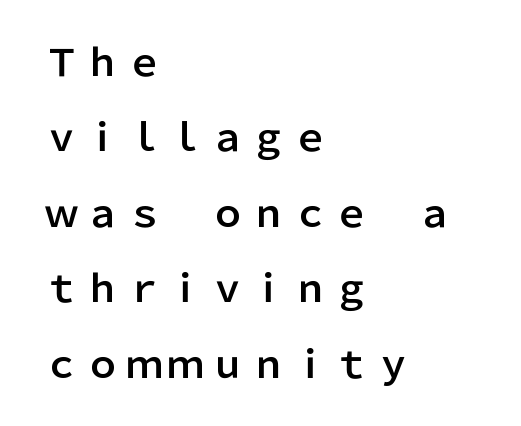
{"serif": "no", "italic": "no", "width": "normal", "stroke_contrast": "low", "x_height": "medium", "monospaced": "no", "underline": "no", "align": "left", "line_spacing": "loose", "line_spacing_ratio": 2.04, "glyph_px": 37}
